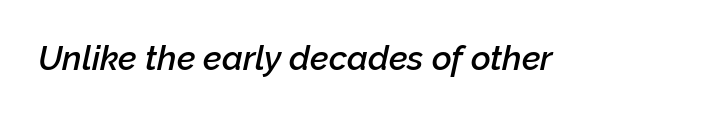
{"italic": "yes", "lean": "right", "slant_degrees": 12, "bold": "semi", "weight": "semibold", "width": "normal", "stroke_contrast": "low", "x_height": "medium", "monospaced": "no", "underline": "no", "letter_spacing": "normal", "letter_spacing_em": 0.0, "glyph_px": 34}
